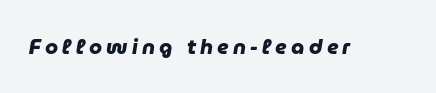
{"bold": "yes", "underline": "no", "letter_spacing": "wide", "letter_spacing_em": 0.2, "glyph_px": 21}
